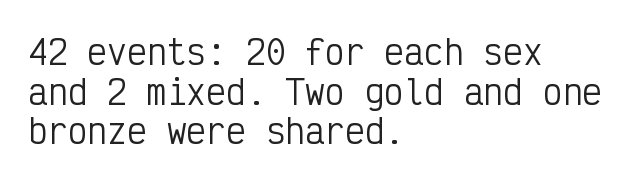
The paragraph has a hard left edge and a soft right edge. Each row of text sits above clean, open space. Monospaced: the letters line up in strict vertical columns. Unlike italic type, these characters show no tilt at all. Compared with typical body copy, the letter spacing here is the same. The letters carry no serifs — their stems end cleanly without finishing strokes.
